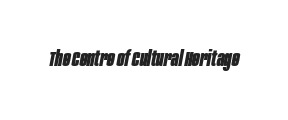
Q: Is the text bold? A: Yes.
Q: Is the text italic (slanted)? A: Yes, it leans right by about 10 degrees.
Q: Is the text underlined? A: No.
Q: Is the spacing between letters normal or unusually wide? A: Normal.
